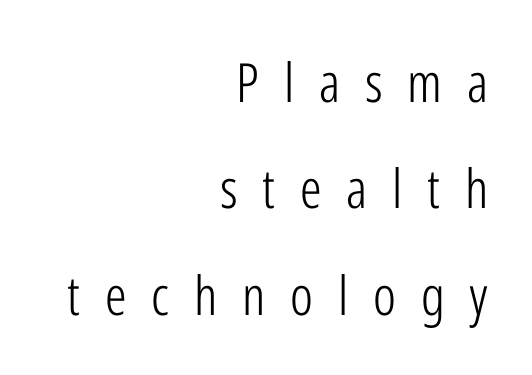
The image shows 54 px light, condensed sans-serif type, upright; set right-aligned, loose line spacing (1.97x), unusually wide letter spacing (+0.46 em), not underlined; low stroke contrast and a medium x-height.
